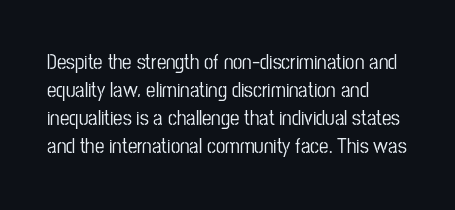
If you measured baseline to baseline, you'd find a middling distance. Descenders are the only things crossing below the line. The lines in this sample share a left origin and differ only in where they stop. Letter spacing: default. Quick note: not italic, upright.
